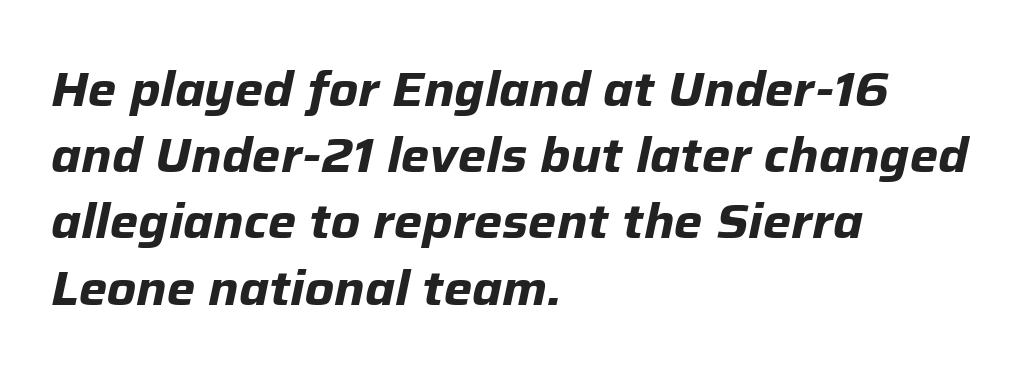
The image shows 48 px bold type, italic (leaning right); set left-aligned, normal line spacing (1.38x), normal letter spacing, not underlined; low stroke contrast and a medium x-height.
